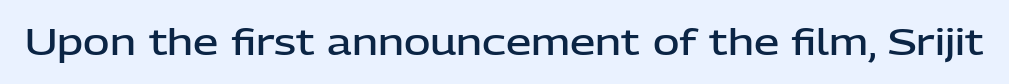
Q: Is the text bold? A: Semi-bold.
Q: Is the text italic (slanted)? A: No, it is upright.
Q: Is the typeface a serif or a sans-serif typeface? A: Sans-serif.
Q: Is the text underlined? A: No.
Q: Is the spacing between letters normal or unusually wide? A: Normal.
Q: Width (condensed, normal, or wide)? A: Normal.
Q: Stroke contrast? A: Low.
Q: x-height? A: Medium.
Q: Monospaced? A: No.
